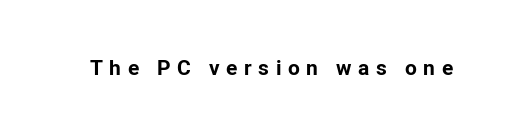
The image shows 21 px bold type, upright; set unusually wide letter spacing (+0.31 em), not underlined.
